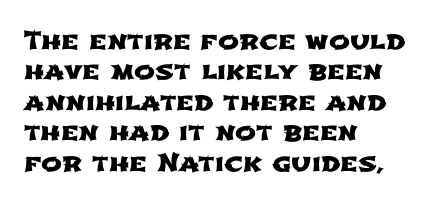
The image shows 25 px text type; set left-aligned, line spacing 1.22x, normal letter spacing, not underlined.
